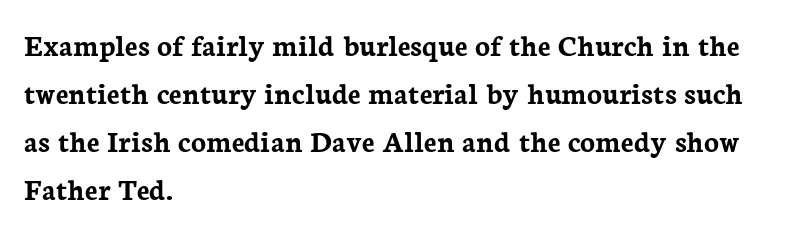
Q: Is the text bold? A: Yes.
Q: Is the text italic (slanted)? A: No, it is upright.
Q: Is the typeface a serif or a sans-serif typeface? A: Serif.
Q: Is the text underlined? A: No.
Q: How is the paragraph aligned? A: Left-aligned.
Q: Is the spacing between letters normal or unusually wide? A: Normal.
Q: Is the spacing between lines tight, normal or loose? A: Normal.
Q: Width (condensed, normal, or wide)? A: Normal.
Q: Stroke contrast? A: Low.
Q: x-height? A: Medium.
Q: Monospaced? A: No.
